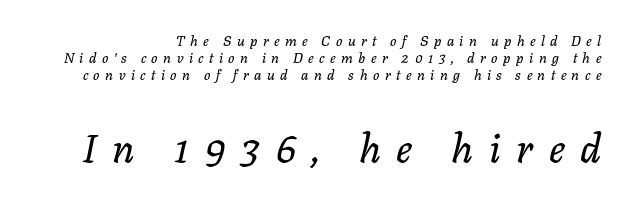
{"italic": "yes", "lean": "right", "slant_degrees": 11, "width": "normal", "stroke_contrast": "low", "x_height": "medium", "monospaced": "no", "underline": "no", "line_spacing_ratio": 1.23, "letter_spacing": "wide", "letter_spacing_em": 0.39, "larger_block": "second", "size_ratio": 2.86, "glyph_px": 40}
